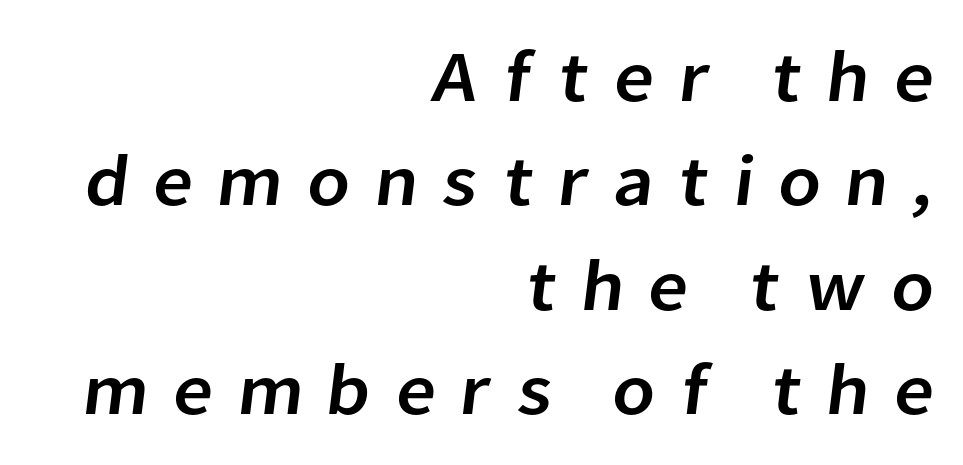
{"serif": "no", "width": "normal", "stroke_contrast": "low", "x_height": "medium", "monospaced": "no", "underline": "no", "align": "right", "line_spacing": "normal", "line_spacing_ratio": 1.45, "letter_spacing": "wide", "letter_spacing_em": 0.32, "glyph_px": 72}
